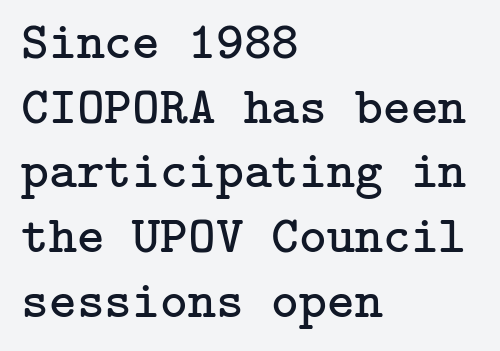
{"serif": "yes", "italic": "no", "bold": "no", "weight": "regular", "width": "normal", "stroke_contrast": "low", "x_height": "medium", "underline": "no", "align": "left", "line_spacing_ratio": 1.22, "letter_spacing": "normal", "letter_spacing_em": 0.0, "glyph_px": 53}
